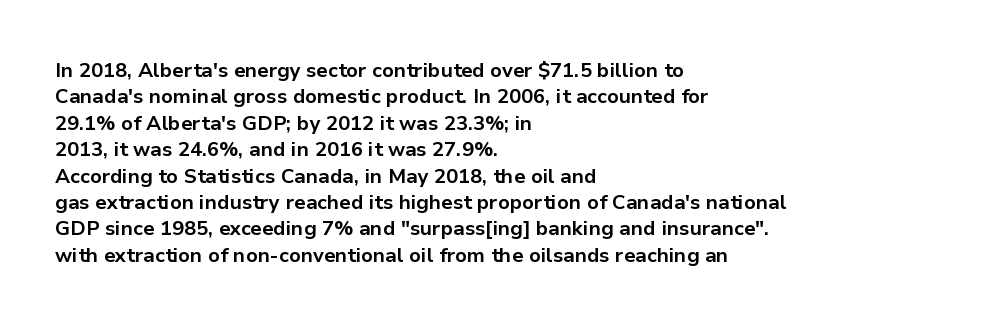
Q: Is the text bold? A: Yes.
Q: Is the text italic (slanted)? A: No, it is upright.
Q: Is the text underlined? A: No.
Q: How is the paragraph aligned? A: Left-aligned.
Q: Is the spacing between letters normal or unusually wide? A: Normal.
Q: Is the spacing between lines tight, normal or loose? A: Normal.
